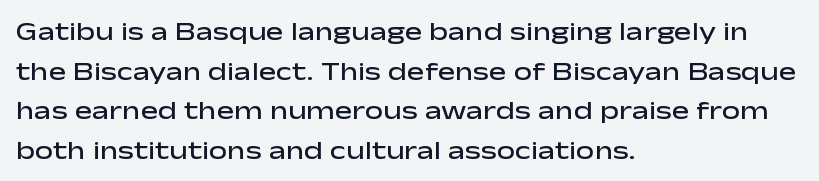
The image shows 26 px text type, upright; set left-aligned, normal line spacing (1.52x), normal letter spacing, not underlined.
